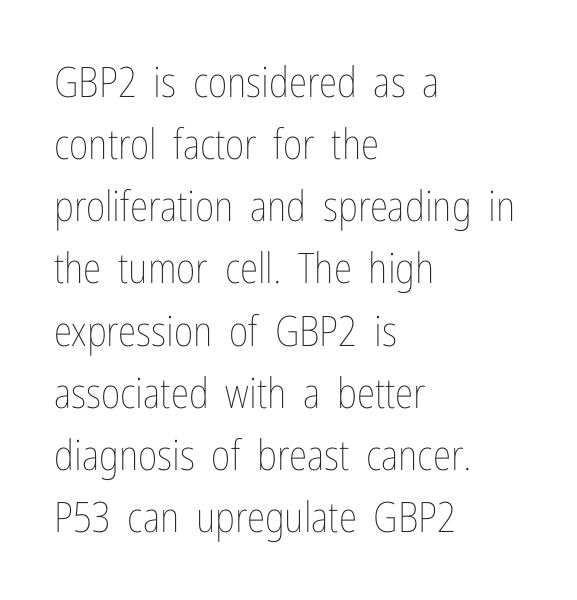
The image shows 42 px thin, condensed type, upright; set left-aligned, normal line spacing (1.48x), normal letter spacing, not underlined; low stroke contrast and a medium x-height.
